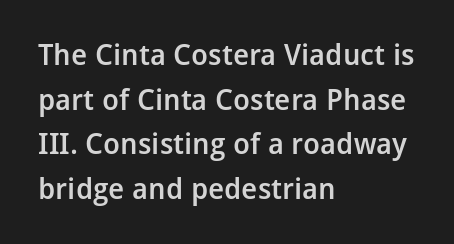
Q: Is the text bold? A: Semi-bold.
Q: Is the text italic (slanted)? A: No, it is upright.
Q: Is the typeface a serif or a sans-serif typeface? A: Sans-serif.
Q: Is the text underlined? A: No.
Q: How is the paragraph aligned? A: Left-aligned.
Q: Is the spacing between letters normal or unusually wide? A: Normal.
Q: Is the spacing between lines tight, normal or loose? A: Normal.
Q: Width (condensed, normal, or wide)? A: Normal.
Q: Stroke contrast? A: Low.
Q: x-height? A: Medium.
Q: Monospaced? A: No.
